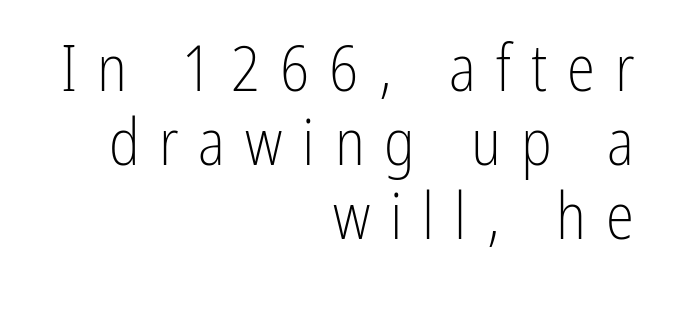
{"serif": "no", "italic": "no", "bold": "no", "weight": "light", "width": "condensed", "stroke_contrast": "low", "x_height": "medium", "monospaced": "no", "underline": "no", "align": "right", "line_spacing_ratio": 1.16, "letter_spacing": "wide", "letter_spacing_em": 0.31, "glyph_px": 64}
